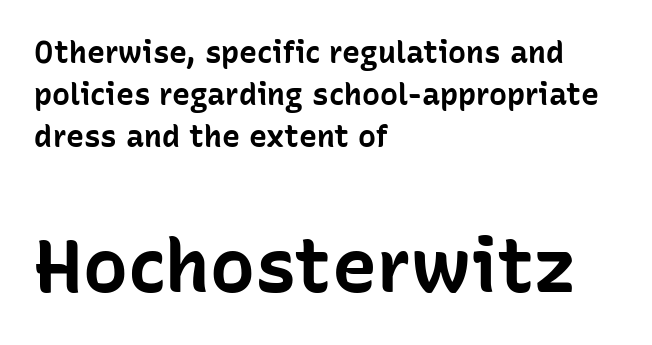
{"serif": "no", "italic": "no", "bold": "yes", "weight": "bold", "width": "normal", "stroke_contrast": "low", "x_height": "medium", "monospaced": "no", "underline": "no", "align": "left", "line_spacing": "normal", "line_spacing_ratio": 1.4, "letter_spacing": "normal", "letter_spacing_em": 0.0, "larger_block": "second", "size_ratio": 2.5, "glyph_px": 75}
